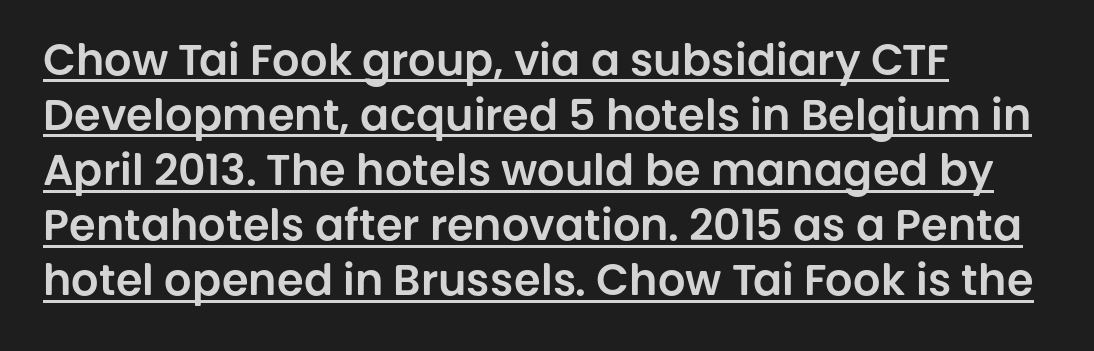
{"serif": "no", "italic": "no", "width": "normal", "stroke_contrast": "low", "x_height": "large", "monospaced": "no", "underline": "yes", "align": "left", "line_spacing": "normal", "line_spacing_ratio": 1.28, "letter_spacing": "normal", "letter_spacing_em": 0.0, "glyph_px": 43}
